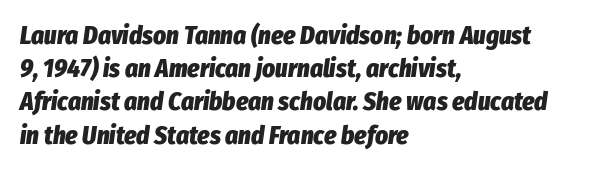
{"italic": "yes", "lean": "right", "slant_degrees": 8, "bold": "yes", "underline": "no", "align": "left", "line_spacing": "normal", "line_spacing_ratio": 1.33, "letter_spacing": "normal", "letter_spacing_em": 0.0, "glyph_px": 25}
